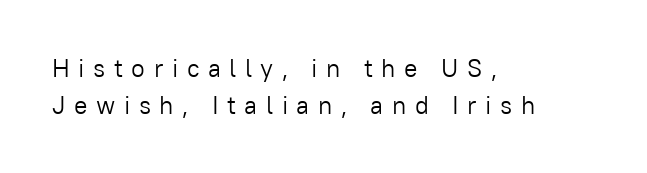
Q: Is the text bold? A: No.
Q: Is the text italic (slanted)? A: No, it is upright.
Q: Is the text underlined? A: No.
Q: How is the paragraph aligned? A: Left-aligned.
Q: Is the spacing between letters normal or unusually wide? A: Unusually wide.
Q: Is the spacing between lines tight, normal or loose? A: Normal.
